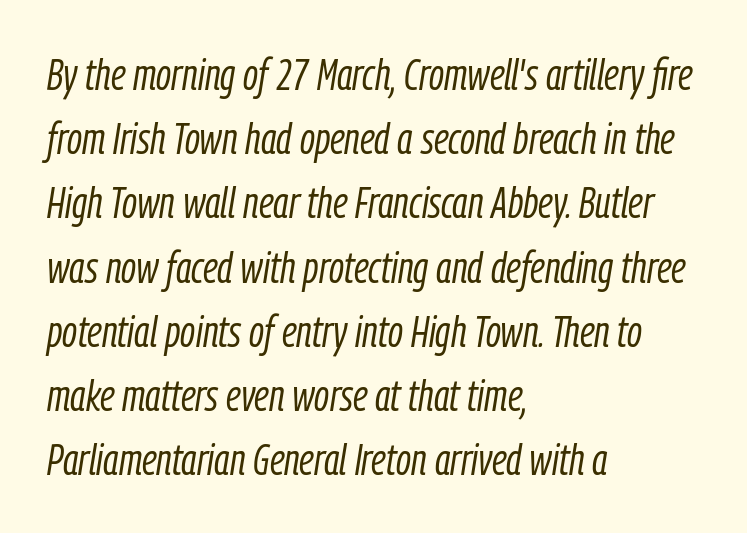
{"italic": "yes", "lean": "right", "slant_degrees": 9, "bold": "no", "weight": "light", "width": "condensed", "stroke_contrast": "low", "x_height": "medium", "monospaced": "no", "underline": "no", "align": "left", "line_spacing": "normal", "line_spacing_ratio": 1.46, "letter_spacing": "normal", "letter_spacing_em": 0.0, "glyph_px": 44}
